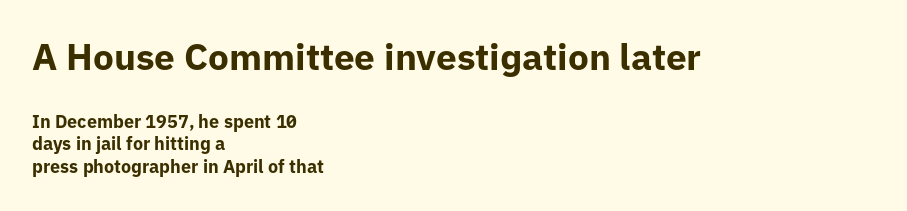
Each letter keeps its own natural width here, so spacing adapts to shape. Posture: upright roman. Is there much room between lines? A standard amount, neither cramped nor airy. Look at the bottom of the vertical strokes: they stop flat, with no serifs. The lines in this sample share a left origin and differ only in where they stop.
